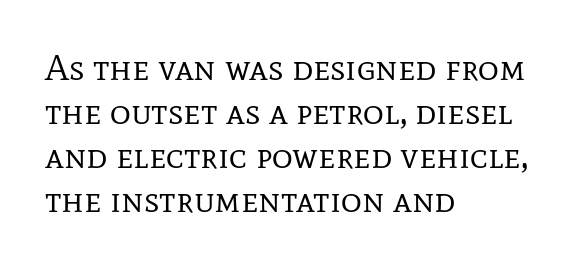
Q: Is the text bold? A: No.
Q: Is the text italic (slanted)? A: No, it is upright.
Q: Is the typeface a serif or a sans-serif typeface? A: Serif.
Q: Is the text underlined? A: No.
Q: How is the paragraph aligned? A: Left-aligned.
Q: Is the spacing between letters normal or unusually wide? A: Normal.
Q: Width (condensed, normal, or wide)? A: Normal.
Q: Stroke contrast? A: Low.
Q: x-height? A: Medium.
Q: Monospaced? A: No.
